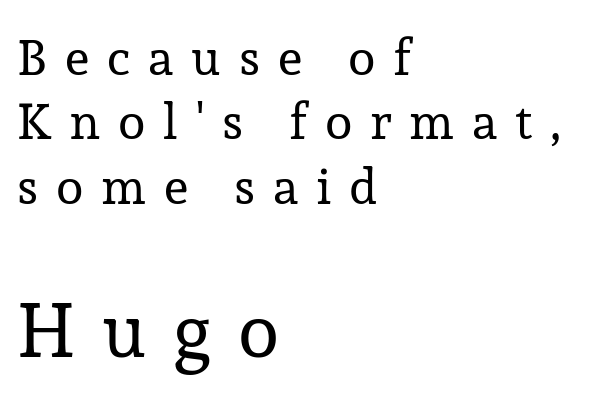
Each stroke keeps to a modest, everyday thickness or less. This sample uses expanded letter spacing, leaving extra air between glyphs. The text was rendered using a seriffed face with decorative stroke endings. The face used here is proportionally spaced, like ordinary book or web type. Casual observation: everything's shoved over to the left. The area under the type is left untouched.
